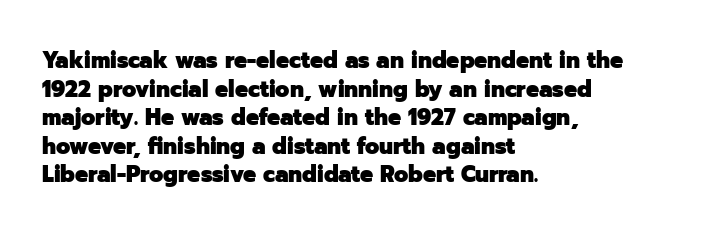
Q: Is the text bold? A: Yes.
Q: Is the text italic (slanted)? A: No, it is upright.
Q: Is the text underlined? A: No.
Q: How is the paragraph aligned? A: Left-aligned.
Q: Is the spacing between letters normal or unusually wide? A: Normal.
